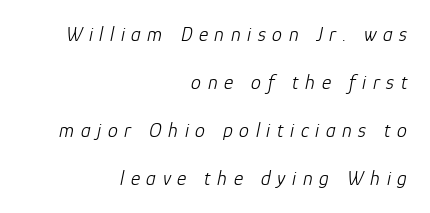
{"italic": "yes", "lean": "right", "slant_degrees": 12, "bold": "no", "underline": "no", "align": "right", "line_spacing": "loose", "line_spacing_ratio": 2.4, "letter_spacing": "wide", "letter_spacing_em": 0.33, "glyph_px": 20}
